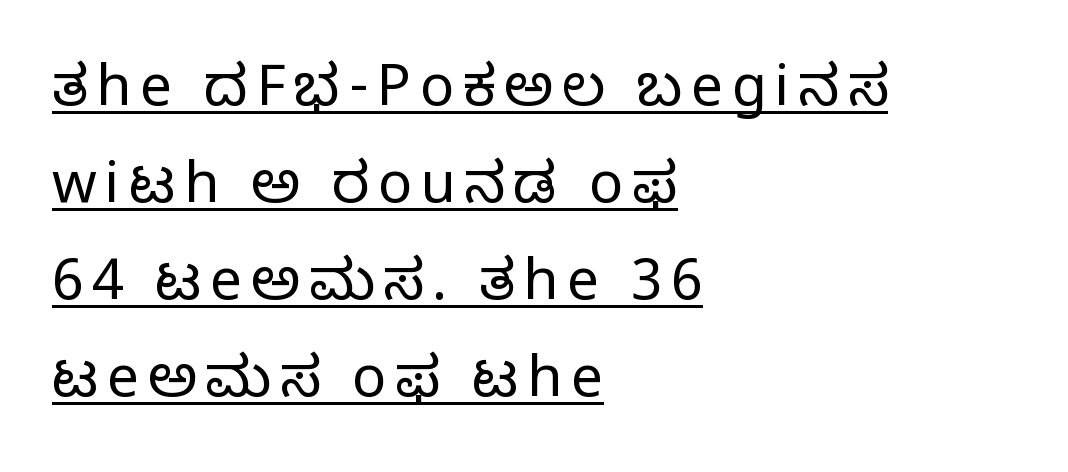
The image shows 57 px light sans-serif type, upright; set left-aligned, normal line spacing (1.7x), underlined; low stroke contrast and a medium x-height.
